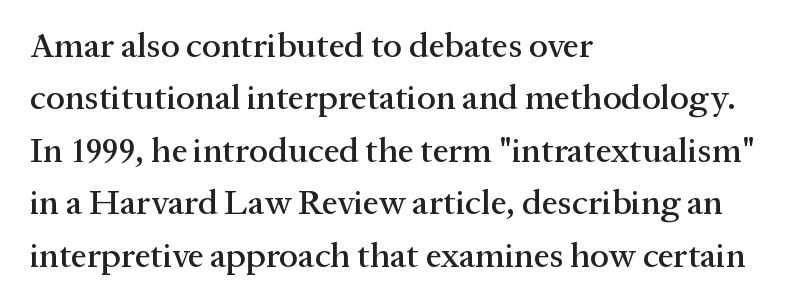
The image shows 35 px serif type, upright; set left-aligned, normal line spacing (1.5x), normal letter spacing, not underlined; medium stroke contrast and a medium x-height.
